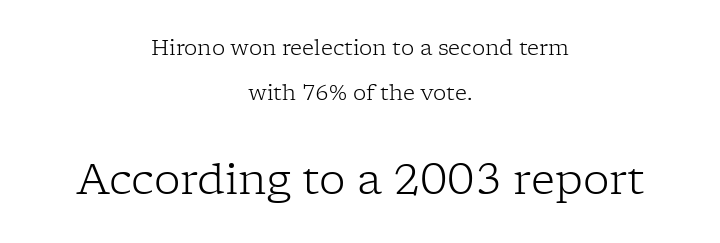
The image shows 42 px light serif type, upright; set centered, loose line spacing (2.14x), normal letter spacing, not underlined; the second (bottom) block is 2.0x larger; low stroke contrast and a medium x-height.
